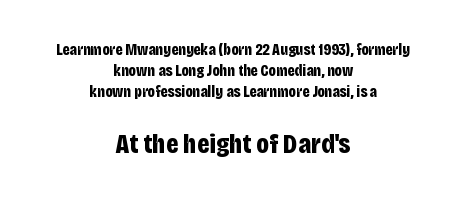
The image shows 28 px bold, condensed sans-serif type, upright; set centered, normal line spacing (1.32x), normal letter spacing, not underlined; the second (bottom) block is 1.75x larger; low stroke contrast and a large x-height.
